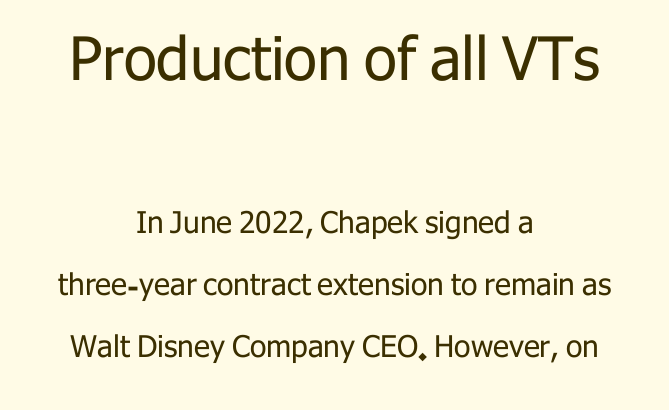
The image shows 60 px regular-weight sans-serif type, upright; set centered, loose line spacing (2.07x), normal letter spacing, not underlined; the first (top) block is 2.0x larger; low stroke contrast and a medium x-height.
